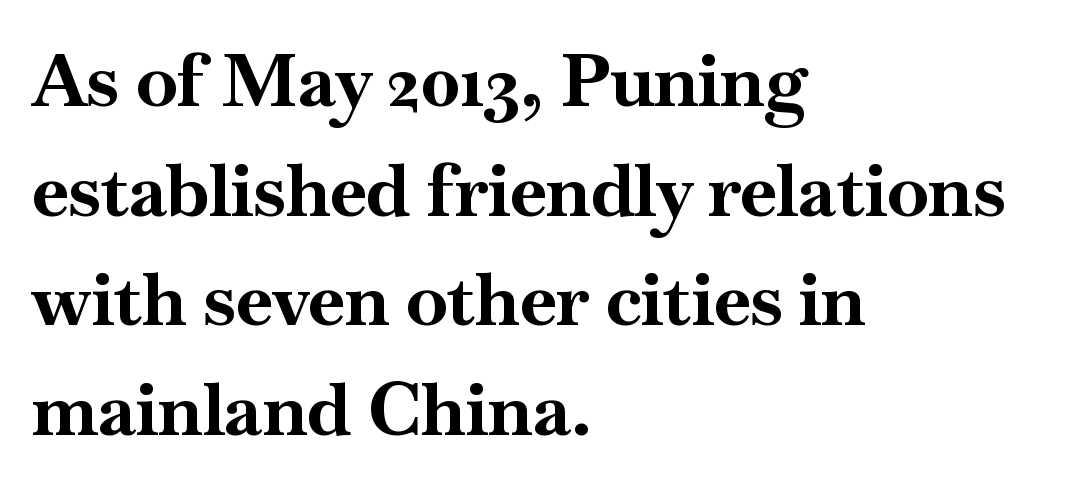
The image shows 74 px bold serif type, upright; set left-aligned, normal line spacing (1.48x), normal letter spacing, not underlined; high stroke contrast and a small x-height.
